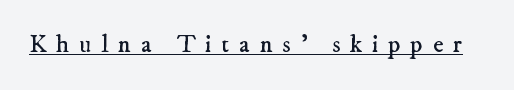
The strokes carry an ordinary text weight at most. A baseline rule has been typeset under these characters. Students, note that the glyphs here are deliberately spaced far apart.
